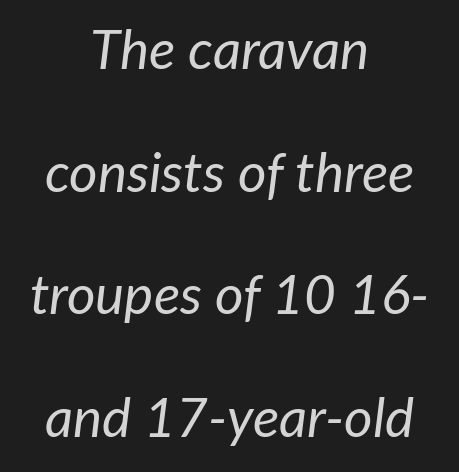
Q: Is the text bold? A: No.
Q: Is the text italic (slanted)? A: Yes, it leans right by about 7 degrees.
Q: Is the text underlined? A: No.
Q: How is the paragraph aligned? A: Centered.
Q: Is the spacing between letters normal or unusually wide? A: Normal.
Q: Is the spacing between lines tight, normal or loose? A: Loose.
Q: Width (condensed, normal, or wide)? A: Normal.
Q: Stroke contrast? A: Low.
Q: x-height? A: Medium.
Q: Monospaced? A: No.
